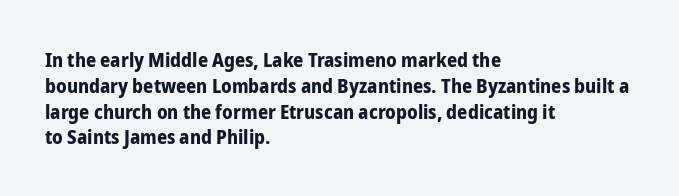
A typesetter would call this zero additional tracking. A classic flush-left, rag-right setting is used for this passage. The letters stand upright; this is a roman face. The glyphs are unaccompanied by any horizontal stroke below them. Line spacing here is normal.
